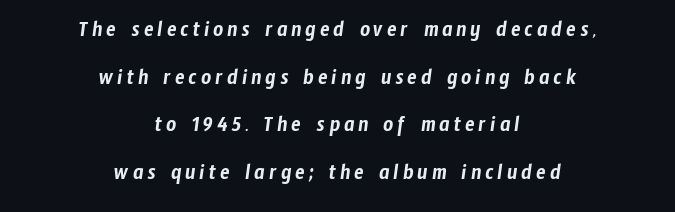
The image shows 22 px text type; set centered, loose line spacing (2.16x), not underlined.
